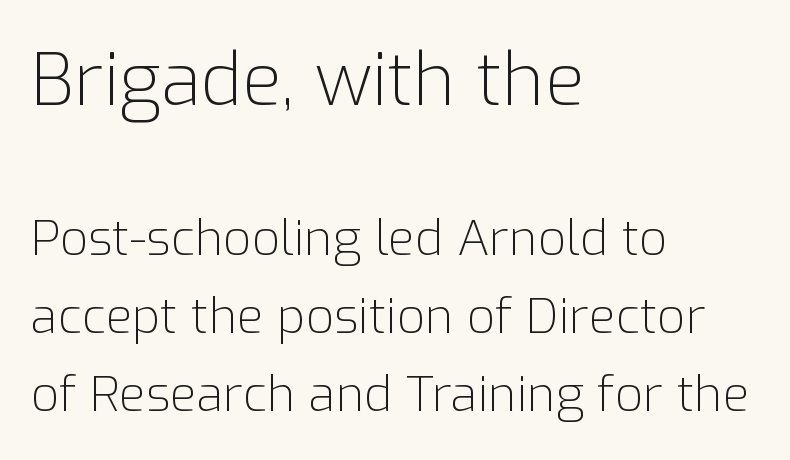
Q: Is the text bold? A: No.
Q: Is the text italic (slanted)? A: No, it is upright.
Q: Is the typeface a serif or a sans-serif typeface? A: Sans-serif.
Q: Is the text underlined? A: No.
Q: How is the paragraph aligned? A: Left-aligned.
Q: Is the spacing between letters normal or unusually wide? A: Normal.
Q: Is the spacing between lines tight, normal or loose? A: Normal.
Q: Which block of text is set in a larger size, the first (top) or the second (bottom)? A: The first (top) one.
Q: Width (condensed, normal, or wide)? A: Normal.
Q: Stroke contrast? A: Low.
Q: x-height? A: Medium.
Q: Monospaced? A: No.
